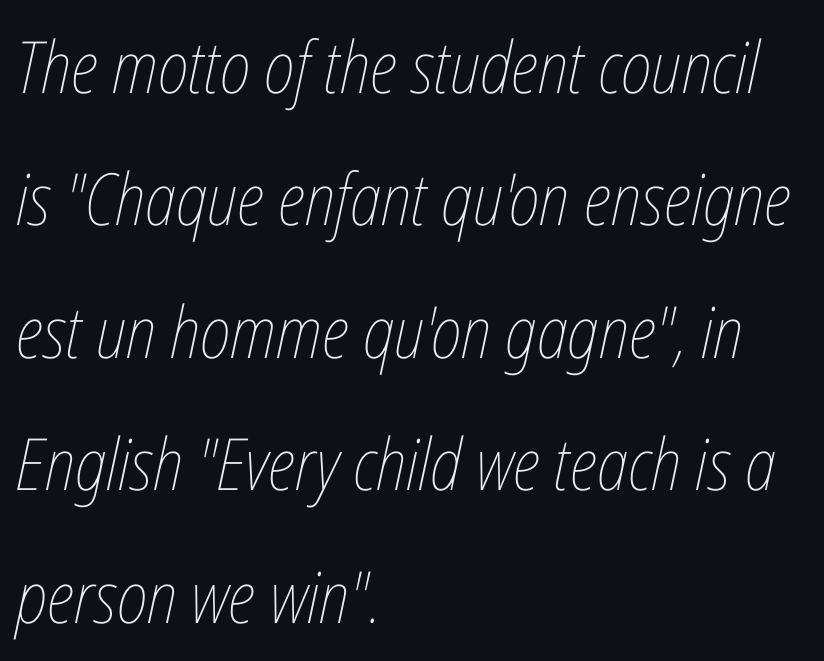
{"italic": "yes", "lean": "right", "slant_degrees": 12, "bold": "no", "weight": "thin", "width": "condensed", "stroke_contrast": "low", "x_height": "medium", "monospaced": "no", "underline": "no", "align": "left", "line_spacing_ratio": 1.84, "letter_spacing": "normal", "letter_spacing_em": 0.0, "glyph_px": 72}
